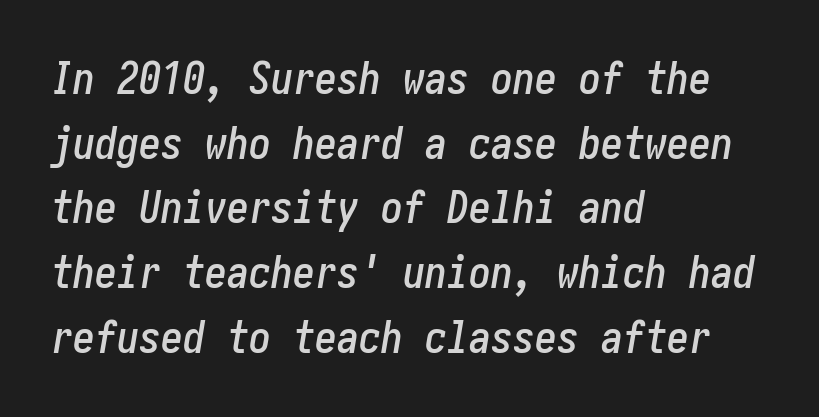
{"italic": "yes", "lean": "right", "slant_degrees": 10, "width": "condensed", "stroke_contrast": "low", "x_height": "medium", "underline": "no", "align": "left", "line_spacing": "normal", "line_spacing_ratio": 1.47, "letter_spacing": "normal", "letter_spacing_em": 0.0, "glyph_px": 44}
